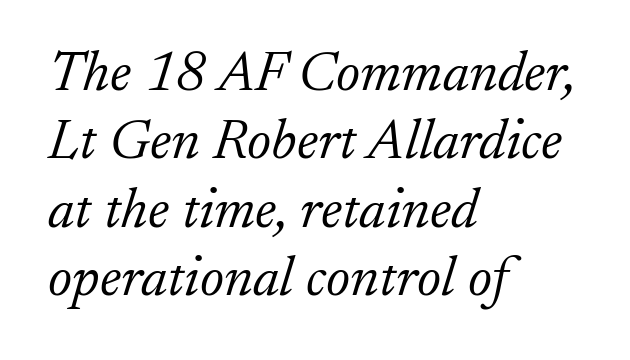
The image shows 57 px light serif type, italic (leaning right); set left-aligned, line spacing 1.2x, normal letter spacing, not underlined; low stroke contrast and a small x-height.
